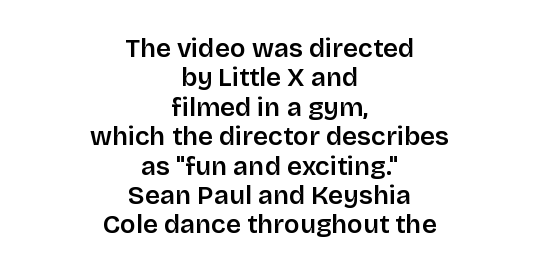
{"italic": "no", "bold": "semi", "underline": "no", "align": "center", "line_spacing": "tight", "line_spacing_ratio": 1.13, "letter_spacing": "normal", "letter_spacing_em": 0.0, "glyph_px": 26}
